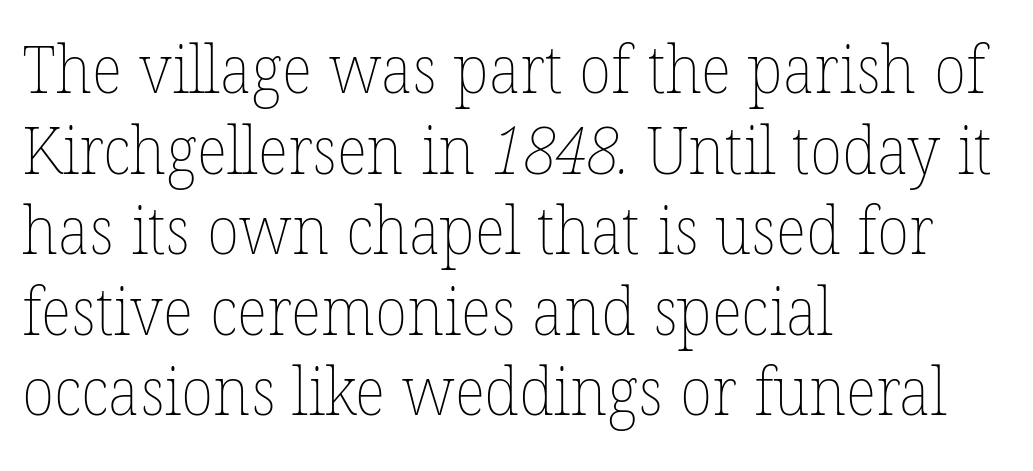
{"bold": "no", "weight": "thin", "width": "normal", "stroke_contrast": "low", "x_height": "medium", "monospaced": "no", "underline": "no", "align": "left", "line_spacing_ratio": 1.22, "letter_spacing": "normal", "letter_spacing_em": 0.0, "glyph_px": 66}
